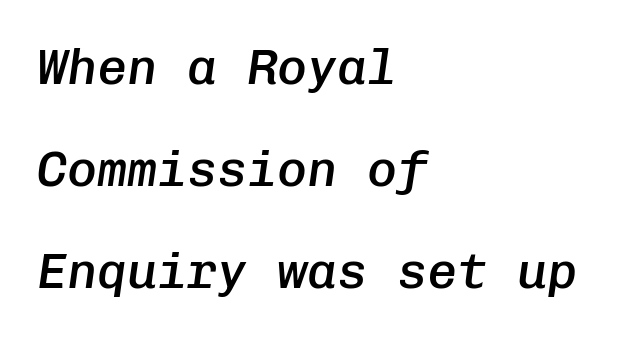
Summary of weight: moderately heavy, a semibold. Quick note: italic. Tracking value appears to be zero — textbook default spacing. Line spacing here is loose.
